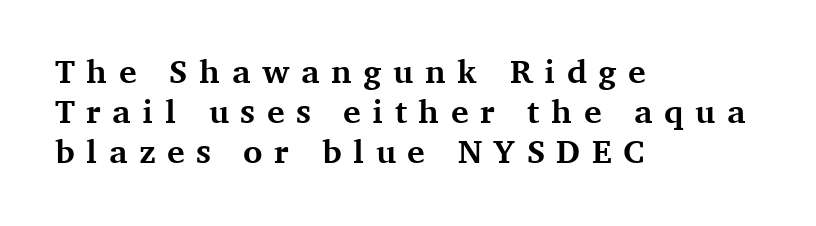
Note the varied advance widths — an 'i' is clearly narrower than an 'm'. Weight: bold. Every stem runs plumb, perpendicular to the baseline. The passage shown has open, widely tracked lettering throughout. If you drew a ruler down the left edge, every line would touch it.
